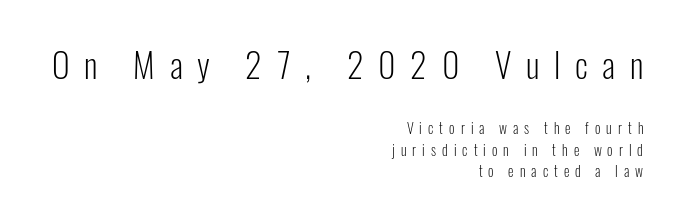
The image shows 34 px light, condensed sans-serif type, upright; set right-aligned, normal line spacing (1.53x), unusually wide letter spacing (+0.43 em), not underlined; the first (top) block is 2.43x larger; low stroke contrast and a medium x-height.
